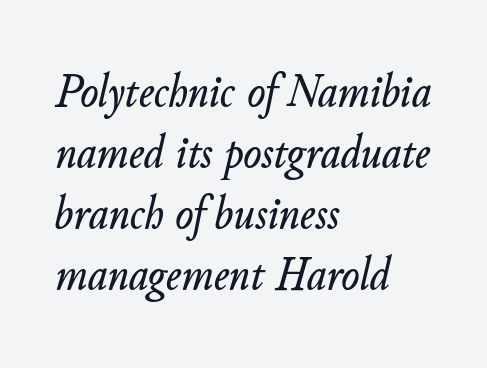
Each word holds together tightly as a unit, with standard inter-letter gaps. The rendering anchors every line to the left-hand side. You could not count columns in this text — the font is proportionally spaced. Only glyphs here, with clear space below each row.
